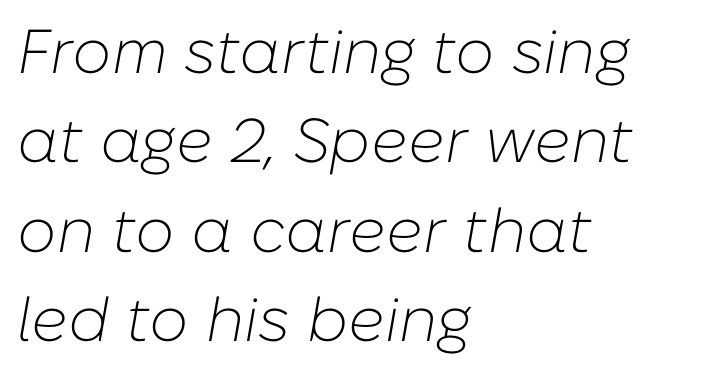
{"italic": "yes", "lean": "right", "slant_degrees": 10, "bold": "no", "weight": "light", "width": "normal", "stroke_contrast": "low", "x_height": "medium", "monospaced": "no", "underline": "no", "align": "left", "line_spacing": "normal", "line_spacing_ratio": 1.44, "letter_spacing": "normal", "letter_spacing_em": 0.0, "glyph_px": 62}
